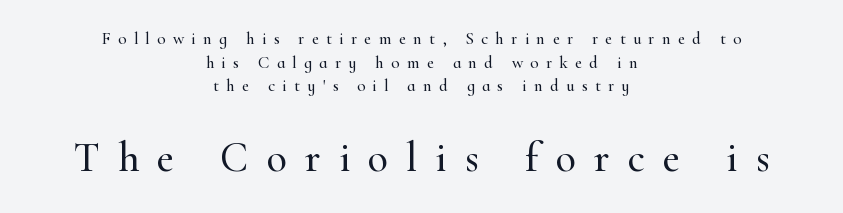
Q: Is the text italic (slanted)? A: No, it is upright.
Q: Is the typeface a serif or a sans-serif typeface? A: Serif.
Q: Is the text underlined? A: No.
Q: How is the paragraph aligned? A: Centered.
Q: Is the spacing between letters normal or unusually wide? A: Unusually wide.
Q: Is the spacing between lines tight, normal or loose? A: Normal.
Q: Which block of text is set in a larger size, the first (top) or the second (bottom)? A: The second (bottom) one.
Q: Width (condensed, normal, or wide)? A: Normal.
Q: Stroke contrast? A: High.
Q: x-height? A: Small.
Q: Monospaced? A: No.
